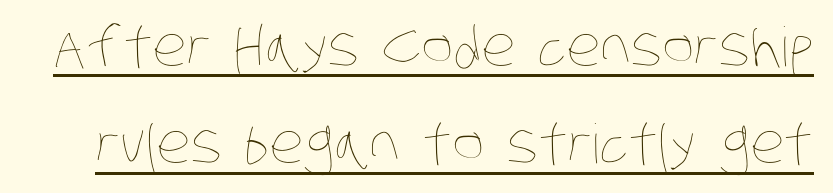
Q: Is the text bold? A: No.
Q: Is the text underlined? A: Yes.
Q: Is the spacing between letters normal or unusually wide? A: Normal.
Q: Width (condensed, normal, or wide)? A: Condensed.
Q: Stroke contrast? A: Low.
Q: x-height? A: Large.
Q: Monospaced? A: No.
